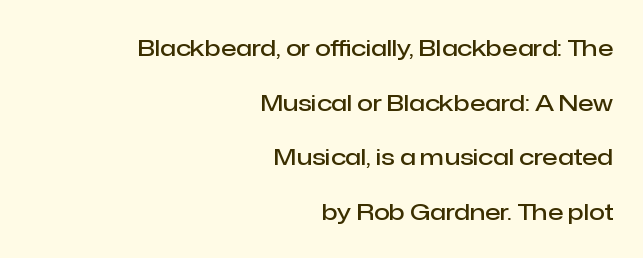
The image shows 23 px text type, upright; set right-aligned, loose line spacing (2.37x), normal letter spacing, not underlined.
